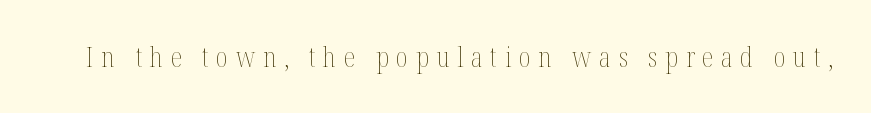
{"italic": "no", "bold": "no", "underline": "no", "letter_spacing": "wide", "letter_spacing_em": 0.28, "glyph_px": 27}
